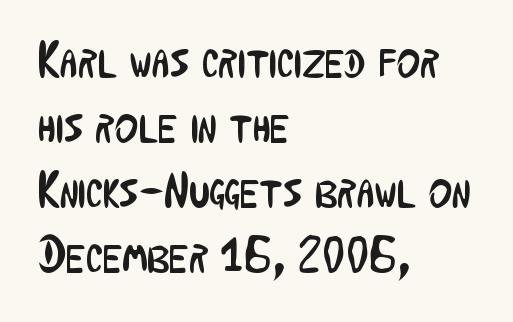
Letters rest on an invisible, unmarked baseline. Is the type heavy? It reads as light-to-regular instead. Line starts are locked; line ends wander. Every stem runs plumb, perpendicular to the baseline. The line-height multiplier appears to be the usual default. What stands out about the letter spacing? Nothing — it is the standard amount.
